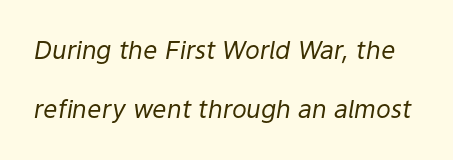
Q: Is the text bold? A: No.
Q: Is the text italic (slanted)? A: Yes, it leans right by about 9 degrees.
Q: Is the text underlined? A: No.
Q: Is the spacing between letters normal or unusually wide? A: Normal.
Q: Is the spacing between lines tight, normal or loose? A: Loose.
